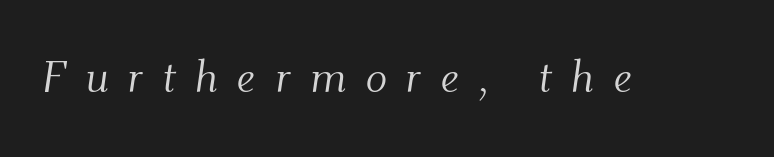
The image shows 45 px light serif type, italic (leaning right); set unusually wide letter spacing (+0.42 em), not underlined; medium stroke contrast and a small x-height.
